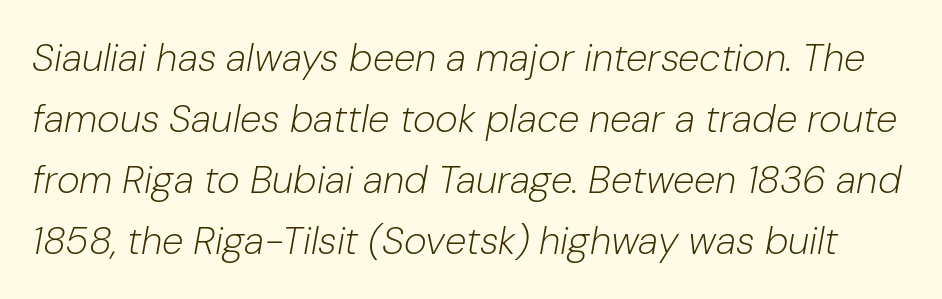
Q: Is the text bold? A: No.
Q: Is the text italic (slanted)? A: Yes, it leans right by about 10 degrees.
Q: Is the text underlined? A: No.
Q: Is the spacing between letters normal or unusually wide? A: Normal.
Q: Is the spacing between lines tight, normal or loose? A: Normal.
Q: Width (condensed, normal, or wide)? A: Normal.
Q: Stroke contrast? A: Low.
Q: x-height? A: Medium.
Q: Monospaced? A: No.
